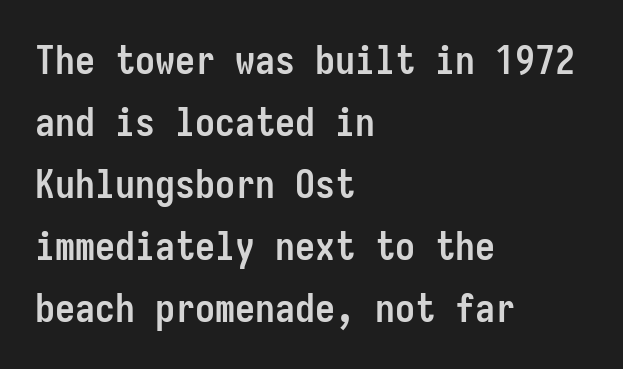
{"serif": "no", "italic": "no", "bold": "yes", "weight": "semibold", "width": "condensed", "stroke_contrast": "low", "x_height": "medium", "monospaced": "yes", "underline": "no", "align": "left", "line_spacing": "normal", "line_spacing_ratio": 1.55, "letter_spacing": "normal", "letter_spacing_em": 0.0, "glyph_px": 40}
